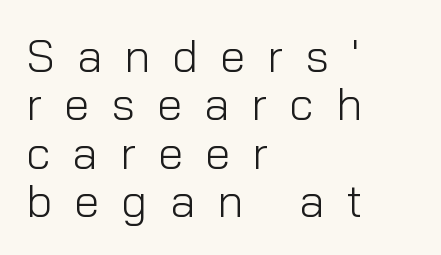
Nobody drew a line under any word here. Does extra space separate the letters? Yes, quite a lot of it. Typographically, this falls in the sans-serif category. This sample uses an upright cut, with every glyph sitting square on the baseline.
